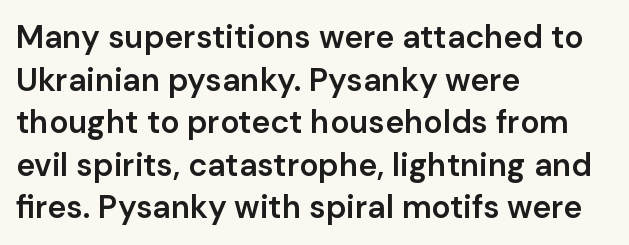
The image shows 32 px semibold sans-serif type, upright; set left-aligned, normal line spacing (1.33x), normal letter spacing, not underlined; low stroke contrast and a medium x-height.
